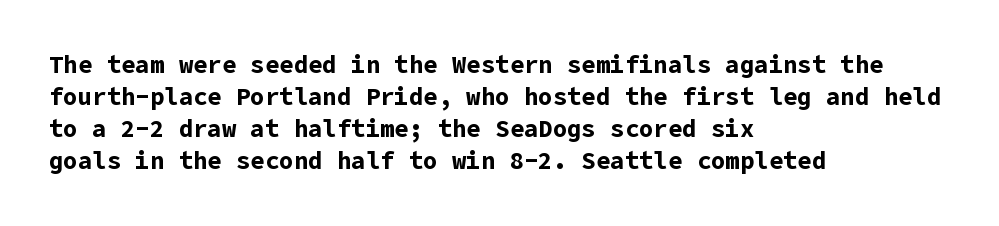
Heavy-handed strokes throughout: this text is bold. Ordinary non-slanted type is in use. The text block is weighted toward the left margin, trailing off unevenly rightward. Students, observe: this is what conventionally led text looks like. Students, note that the glyphs here touch the page at normal intervals. The words here are not underlined.
